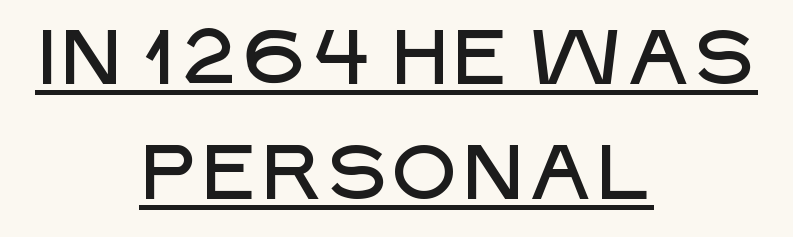
Is this a fixed-width face? No — the glyphs have proportional, varying widths. It's the straight-up-and-down kind of type. In terms of leading, this rendering sits right in the middle. A typesetter would label this face a sans. Notice how the passage keeps no hard edge, just a central spine. You can see a thin bar hugging the bottom of the glyphs.
